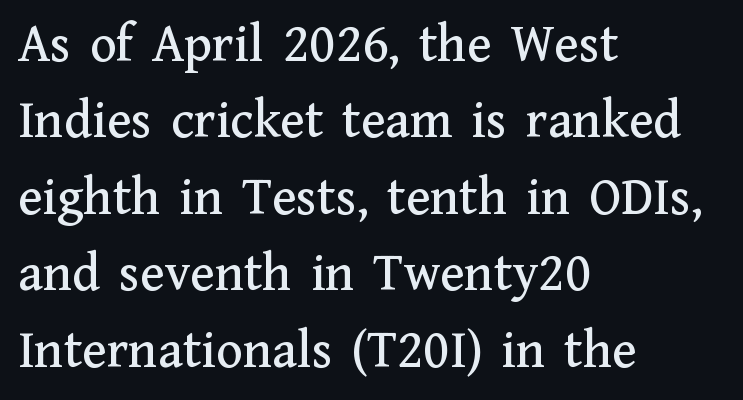
How are the letters spaced? Ordinarily, with no added tracking. Anything drawn beneath the words? Only blank space. The letters stand straight up with perfectly vertical stems. The rag falls on the right side of this text block. The line-height multiplier appears to be the usual default.
